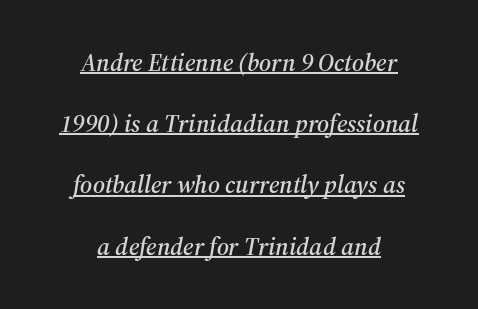
A typographer would call this underscored text. Leading: increased. Words appear dense and cohesive because spacing is normal. In terms of posture, this sample is oblique. The lines in this sample share a center point and differ in where they start and stop.
